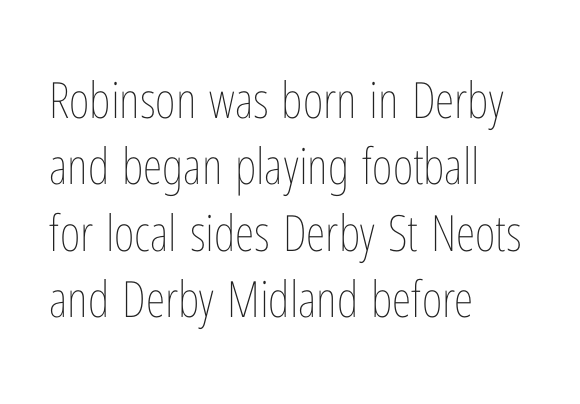
The image shows 50 px thin, condensed type, upright; set left-aligned, normal line spacing (1.33x), normal letter spacing, not underlined; low stroke contrast and a medium x-height.
